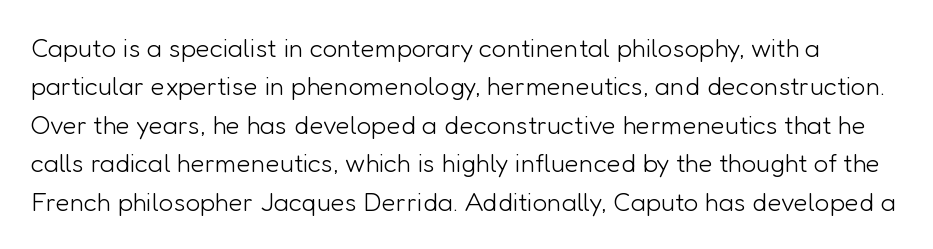
{"italic": "no", "bold": "no", "underline": "no", "line_spacing": "normal", "line_spacing_ratio": 1.48, "letter_spacing": "normal", "letter_spacing_em": 0.0, "glyph_px": 26}
